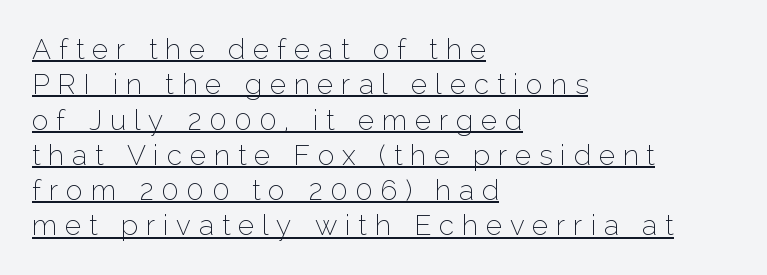
If you drew a ruler down the left edge, every line would touch it. Caption: expanded tracking, letters set apart. Is this a heavy cut? Hardly; it is regular or lighter. Line spacing here is normal.
